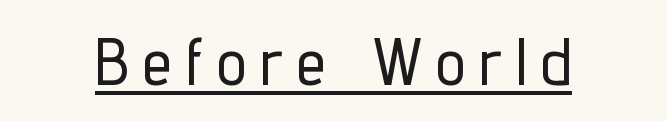
Q: Is the text italic (slanted)? A: No, it is upright.
Q: Is the typeface a serif or a sans-serif typeface? A: Sans-serif.
Q: Is the text underlined? A: Yes.
Q: Is the spacing between letters normal or unusually wide? A: Unusually wide.
Q: Width (condensed, normal, or wide)? A: Condensed.
Q: Stroke contrast? A: Low.
Q: x-height? A: Medium.
Q: Monospaced? A: No.
